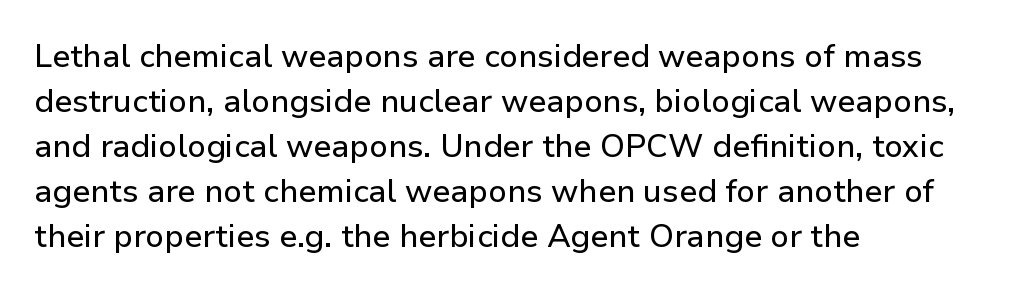
A typesetter would mark this as roman, not italic. Line starts are locked; line ends wander. Nope, no serifs anywhere on these letters. Beneath every word, the page is bare.
